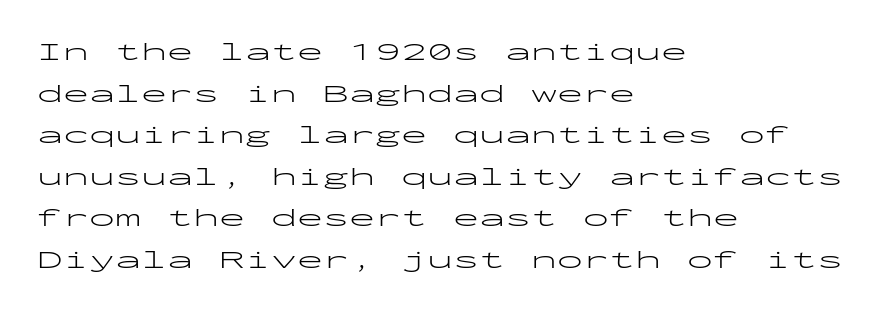
Q: Is the text bold? A: No.
Q: Is the text italic (slanted)? A: No, it is upright.
Q: Is the text underlined? A: No.
Q: How is the paragraph aligned? A: Left-aligned.
Q: Is the spacing between letters normal or unusually wide? A: Normal.
Q: Is the spacing between lines tight, normal or loose? A: Normal.
